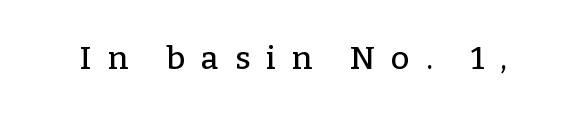
The image shows 32 px serif type, upright; set unusually wide letter spacing (+0.5 em), not underlined; low stroke contrast and a medium x-height.
